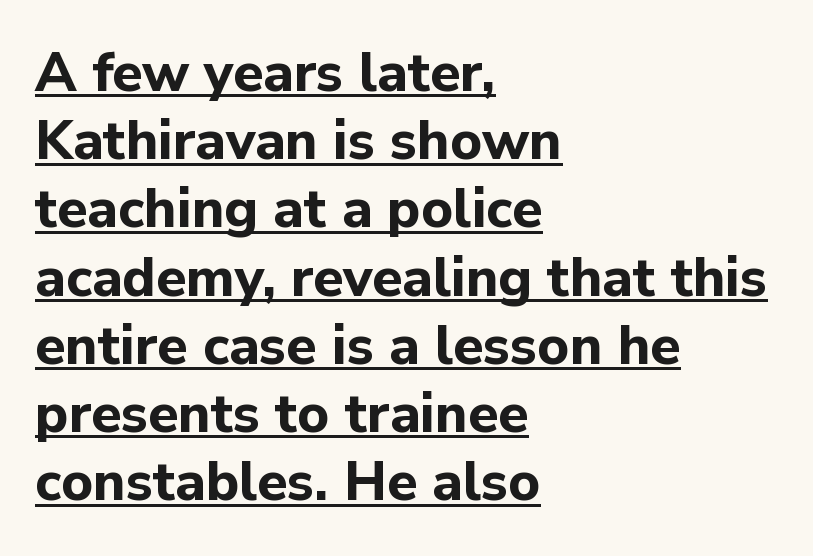
{"serif": "no", "italic": "no", "bold": "yes", "weight": "bold", "width": "normal", "stroke_contrast": "low", "x_height": "medium", "monospaced": "no", "underline": "yes", "align": "left", "line_spacing_ratio": 1.24, "letter_spacing": "normal", "letter_spacing_em": 0.0, "glyph_px": 55}
